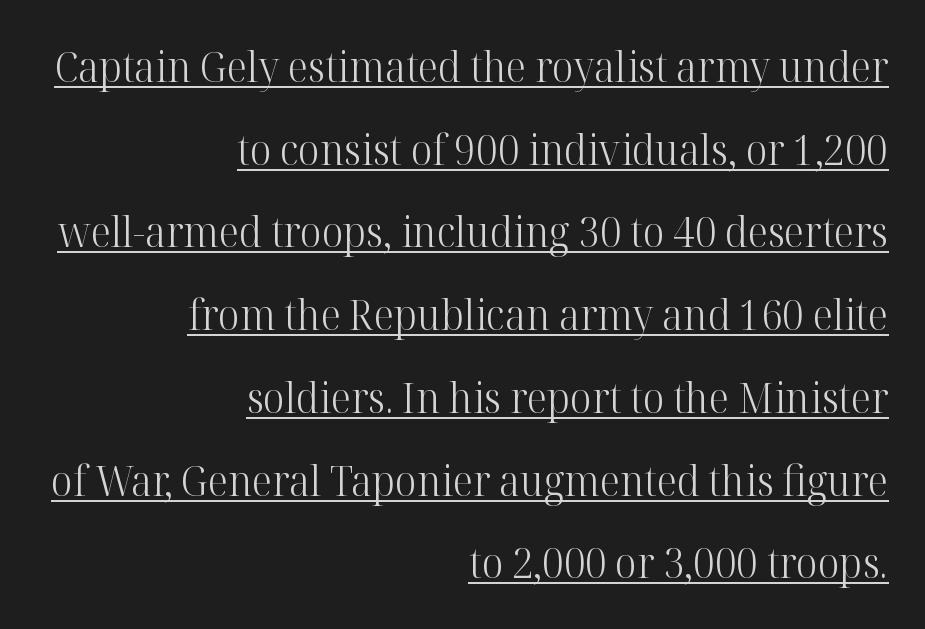
The image shows 42 px light serif type, upright; set right-aligned, loose line spacing (1.97x), normal letter spacing, underlined; high stroke contrast and a medium x-height.
